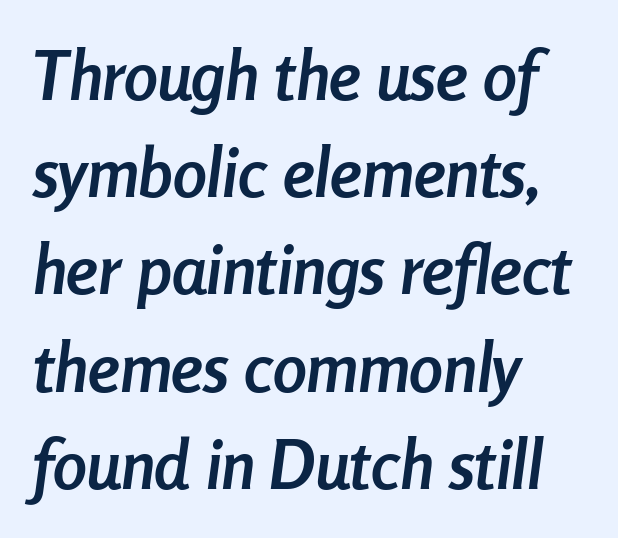
{"italic": "yes", "lean": "right", "slant_degrees": 8, "bold": "yes", "weight": "semibold", "width": "condensed", "stroke_contrast": "low", "x_height": "medium", "monospaced": "no", "underline": "no", "align": "left", "line_spacing": "normal", "line_spacing_ratio": 1.43, "letter_spacing": "normal", "letter_spacing_em": 0.0, "glyph_px": 68}
